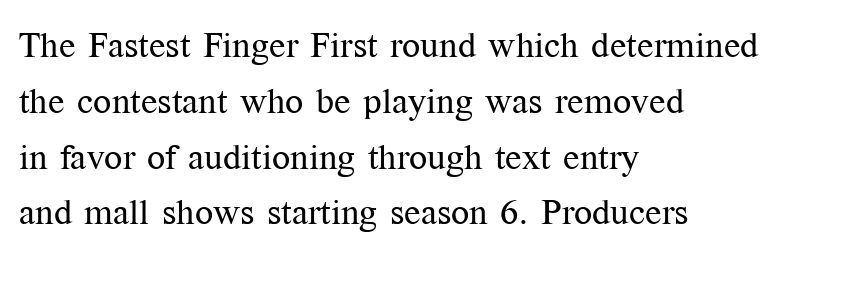
Q: Is the text bold? A: No.
Q: Is the text italic (slanted)? A: No, it is upright.
Q: Is the typeface a serif or a sans-serif typeface? A: Serif.
Q: Is the text underlined? A: No.
Q: How is the paragraph aligned? A: Left-aligned.
Q: Is the spacing between letters normal or unusually wide? A: Normal.
Q: Is the spacing between lines tight, normal or loose? A: Normal.
Q: Width (condensed, normal, or wide)? A: Normal.
Q: Stroke contrast? A: Medium.
Q: x-height? A: Medium.
Q: Monospaced? A: No.
